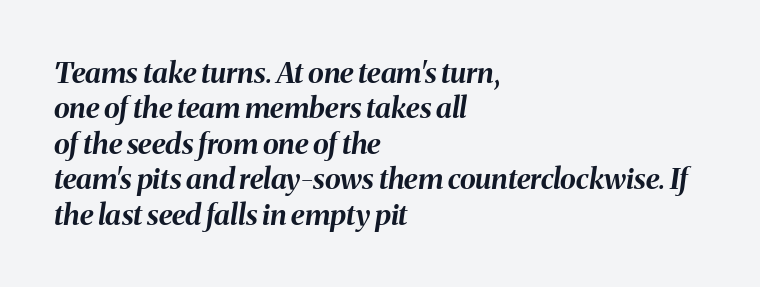
This rendering uses left alignment, leaving the right contour irregular. Lines of text with bare space underneath. Compared with an ordinary text face, these strokes are far heavier — a full bold. Each word holds together tightly as a unit, with standard inter-letter gaps. Slanted lettering throughout.
